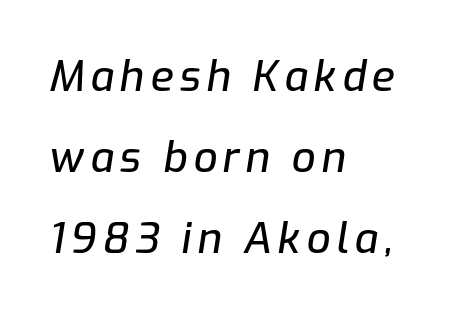
Q: Is the text italic (slanted)? A: Yes, it leans right by about 9 degrees.
Q: Is the text underlined? A: No.
Q: How is the paragraph aligned? A: Left-aligned.
Q: Is the spacing between lines tight, normal or loose? A: Loose.
Q: Width (condensed, normal, or wide)? A: Normal.
Q: Stroke contrast? A: Low.
Q: x-height? A: Medium.
Q: Monospaced? A: No.
